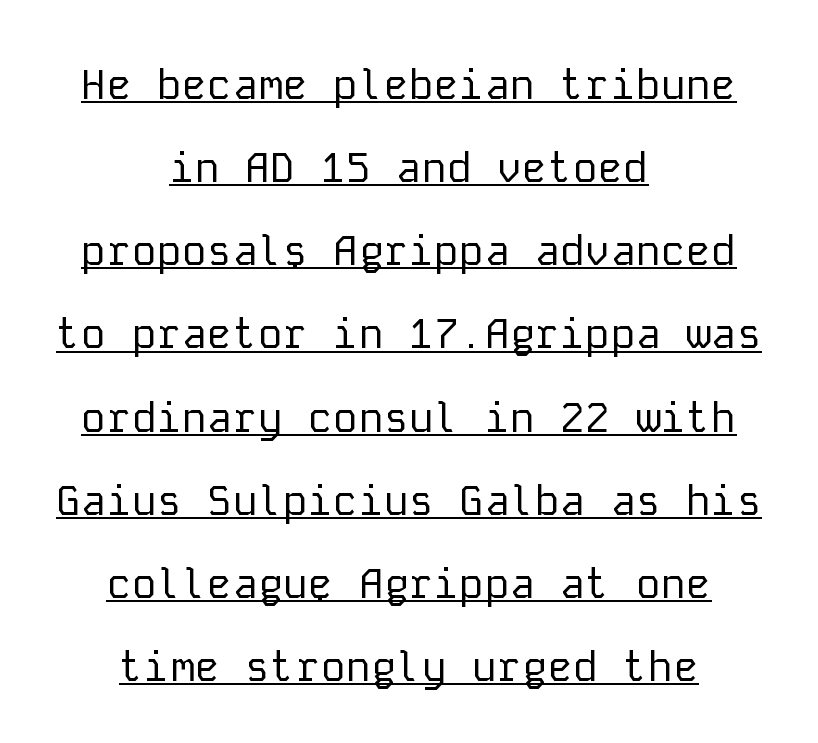
{"serif": "no", "italic": "no", "bold": "no", "weight": "regular", "width": "normal", "stroke_contrast": "low", "x_height": "medium", "monospaced": "yes", "underline": "yes", "align": "center", "line_spacing": "loose", "line_spacing_ratio": 1.98, "letter_spacing": "normal", "letter_spacing_em": 0.0, "glyph_px": 42}
